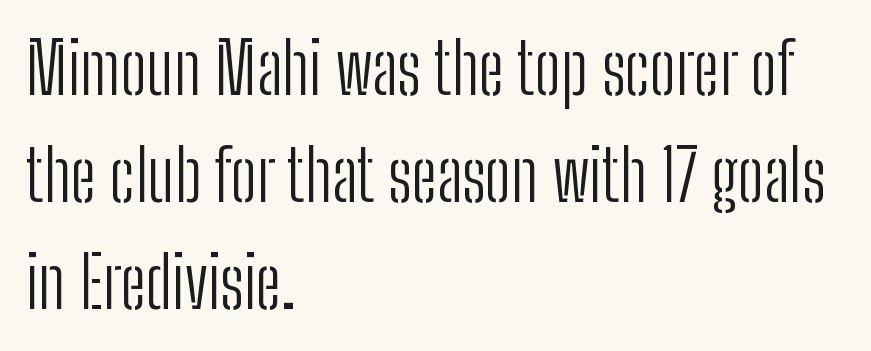
The image shows 70 px light, condensed sans-serif type, upright; set left-aligned, normal line spacing (1.53x), normal letter spacing, not underlined; low stroke contrast and a medium x-height.
